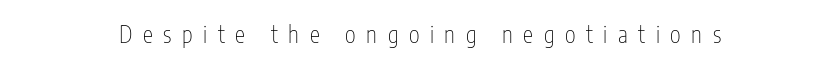
A typesetter would mark this as roman, not italic. The horizontal fit of the characters is loose and conspicuously gappy. On a weight scale, this lands at 450 or below. The words here are not underlined.
